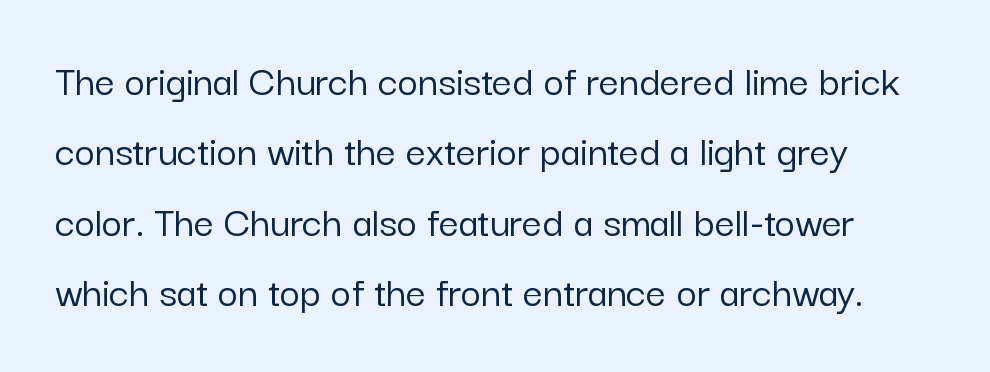
Q: Is the text italic (slanted)? A: No, it is upright.
Q: Is the typeface a serif or a sans-serif typeface? A: Sans-serif.
Q: Is the text underlined? A: No.
Q: Is the spacing between letters normal or unusually wide? A: Normal.
Q: Is the spacing between lines tight, normal or loose? A: Normal.
Q: Width (condensed, normal, or wide)? A: Normal.
Q: Stroke contrast? A: Low.
Q: x-height? A: Medium.
Q: Monospaced? A: No.
